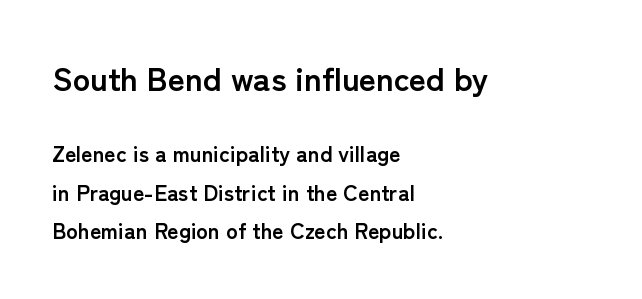
As a designer I'd log this as weight 700, bold. The specimen omits any rule beneath the text block's lines. Check where the strokes stop: nothing finishes them off — pure sans. In terms of posture, this sample is upright. Is this a fixed-width face? No — the glyphs have proportional, varying widths. These lines keep a tight, regular rhythm from letter to letter.
